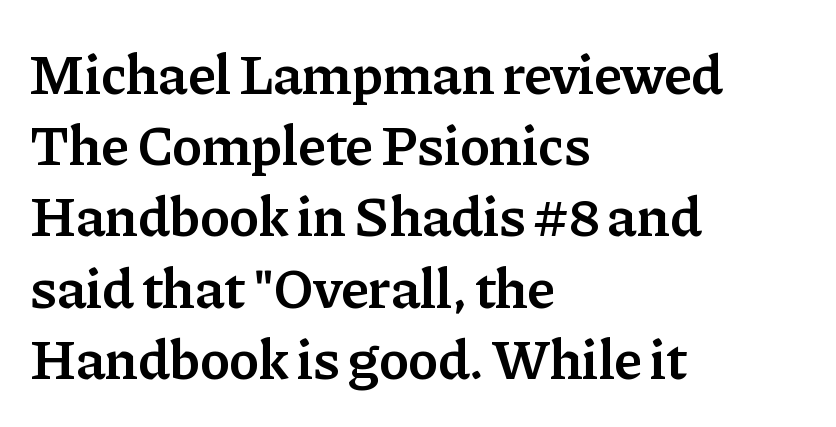
The letterforms sit shoulder to shoulder at normal distance. Vertical strokes here are truly vertical. Honestly, there is no underline to notice here at all. The rendering uses natural spacing where letterforms have individual widths.
